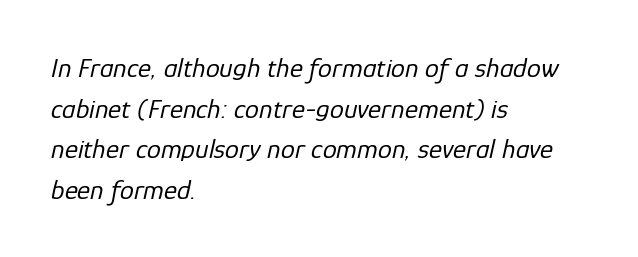
Q: Is the text bold? A: No.
Q: Is the text italic (slanted)? A: Yes, it leans right by about 12 degrees.
Q: Is the text underlined? A: No.
Q: How is the paragraph aligned? A: Left-aligned.
Q: Is the spacing between letters normal or unusually wide? A: Normal.
Q: Is the spacing between lines tight, normal or loose? A: Normal.
Q: Width (condensed, normal, or wide)? A: Normal.
Q: Stroke contrast? A: Low.
Q: x-height? A: Medium.
Q: Monospaced? A: No.
